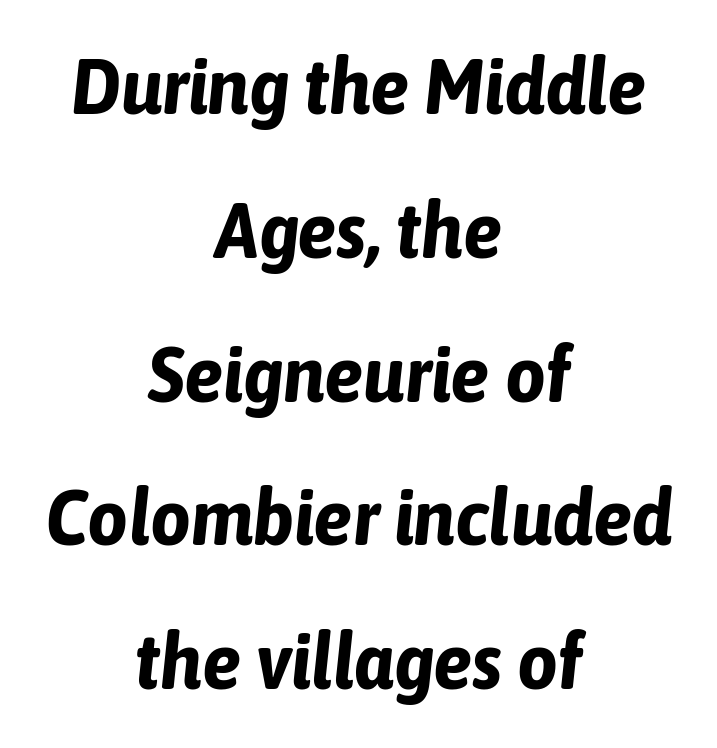
The image shows 79 px bold, condensed type, italic (leaning right); set centered, line spacing 1.82x, normal letter spacing, not underlined; low stroke contrast and a medium x-height.
